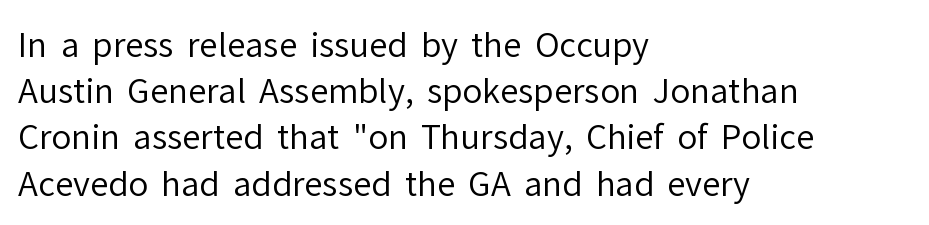
The image shows 33 px regular-weight sans-serif type, upright; set left-aligned, normal line spacing (1.4x), normal letter spacing, not underlined; low stroke contrast and a medium x-height.
